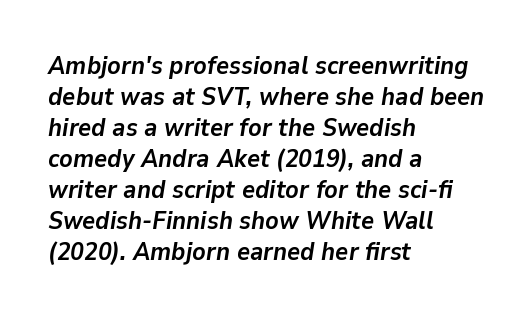
Emphasis-style slanted type is in use. Nothing unusual about the tracking: characters are spaced as the font intends. This sample is left-justified, so line endings fall wherever the words run out. Each row of text sits above clean, open space. A full-strength bold gives these letters their thick strokes.
